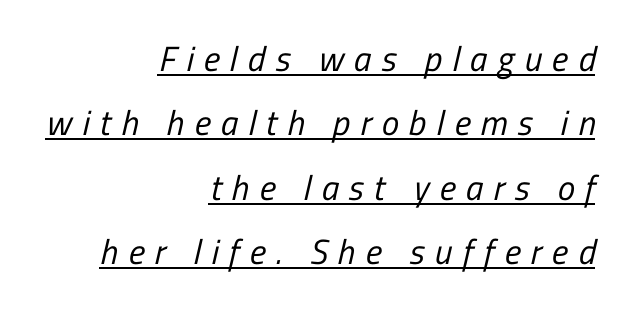
Q: Is the text bold? A: No.
Q: Is the typeface a serif or a sans-serif typeface? A: Sans-serif.
Q: Is the text underlined? A: Yes.
Q: How is the paragraph aligned? A: Right-aligned.
Q: Is the spacing between letters normal or unusually wide? A: Unusually wide.
Q: Width (condensed, normal, or wide)? A: Condensed.
Q: Stroke contrast? A: Low.
Q: x-height? A: Medium.
Q: Monospaced? A: No.
